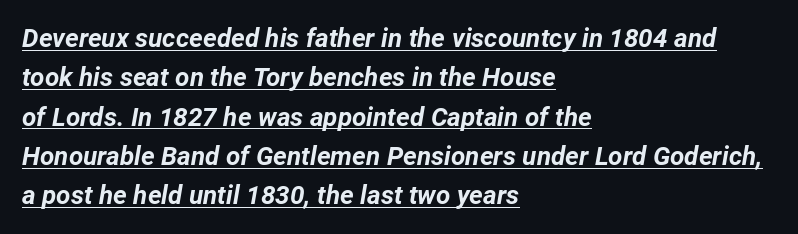
Q: Is the text bold? A: Yes.
Q: Is the text italic (slanted)? A: Yes, it leans right by about 12 degrees.
Q: Is the text underlined? A: Yes.
Q: How is the paragraph aligned? A: Left-aligned.
Q: Is the spacing between letters normal or unusually wide? A: Normal.
Q: Is the spacing between lines tight, normal or loose? A: Normal.
